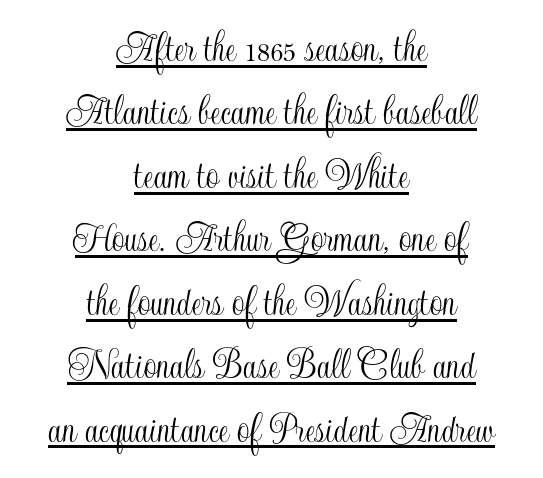
{"width": "condensed", "x_height": "small", "monospaced": "no", "underline": "yes", "align": "center", "line_spacing": "normal", "line_spacing_ratio": 1.41, "letter_spacing": "normal", "letter_spacing_em": 0.0, "glyph_px": 45}
